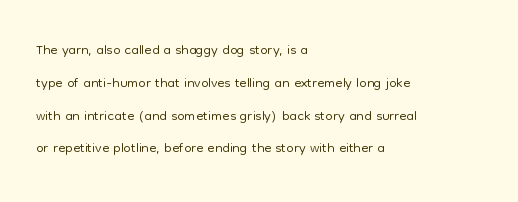
Q: Is the text bold? A: No.
Q: Is the text italic (slanted)? A: No, it is upright.
Q: Is the text underlined? A: No.
Q: How is the paragraph aligned? A: Left-aligned.
Q: Is the spacing between letters normal or unusually wide? A: Normal.
Q: Is the spacing between lines tight, normal or loose? A: Normal.
